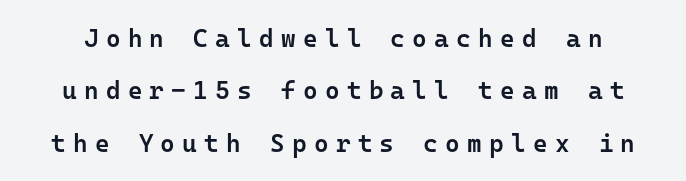
The rendering uses a semibold face; strokes are thickened but not to full bold. Nobody drew a line under any word here. The block of text is sparse from top to bottom, with ample space between rows. In terms of posture, this sample is upright. Short note: letters widely spaced.
